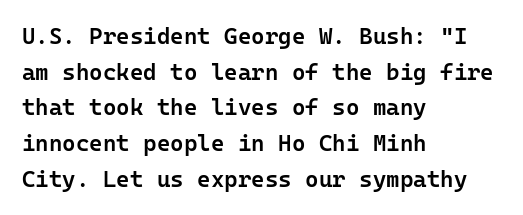
The image shows 23 px text type, upright; set left-aligned, normal line spacing (1.55x), normal letter spacing, not underlined.
